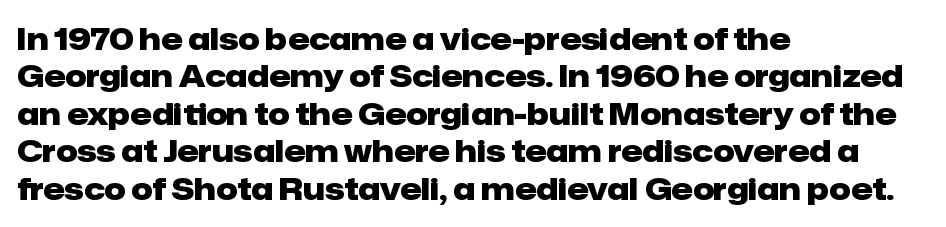
Q: Is the text bold? A: Yes.
Q: Is the text italic (slanted)? A: No, it is upright.
Q: Is the typeface a serif or a sans-serif typeface? A: Sans-serif.
Q: Is the text underlined? A: No.
Q: How is the paragraph aligned? A: Left-aligned.
Q: Is the spacing between letters normal or unusually wide? A: Normal.
Q: Is the spacing between lines tight, normal or loose? A: Normal.
Q: Width (condensed, normal, or wide)? A: Normal.
Q: Stroke contrast? A: Low.
Q: x-height? A: Medium.
Q: Monospaced? A: No.
